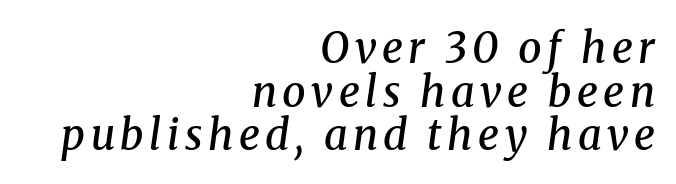
The image shows 42 px semibold serif type, italic (leaning right); set right-aligned, tight line spacing (1.04x), not underlined; medium stroke contrast and a medium x-height.
